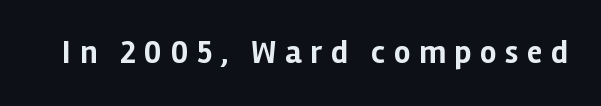
Q: Is the text bold? A: Yes.
Q: Is the text italic (slanted)? A: No, it is upright.
Q: Is the typeface a serif or a sans-serif typeface? A: Sans-serif.
Q: Is the text underlined? A: No.
Q: Is the spacing between letters normal or unusually wide? A: Unusually wide.
Q: Width (condensed, normal, or wide)? A: Normal.
Q: Stroke contrast? A: Low.
Q: x-height? A: Medium.
Q: Monospaced? A: No.
